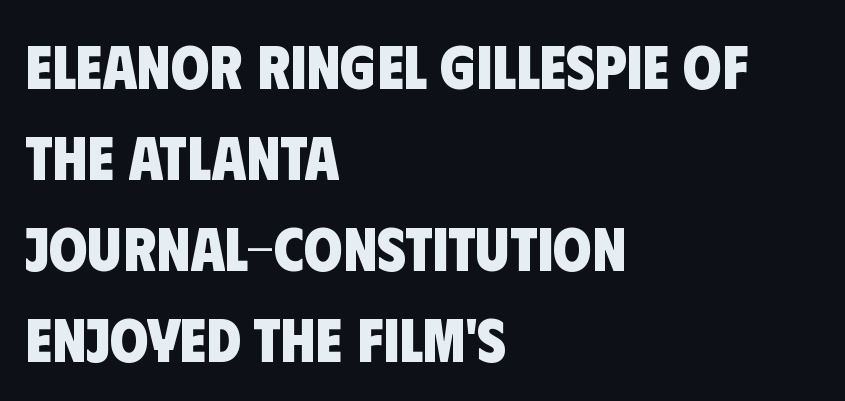
The image shows 62 px heavy, condensed sans-serif type; set left-aligned, normal line spacing (1.47x), normal letter spacing, not underlined; low stroke contrast and a large x-height.
